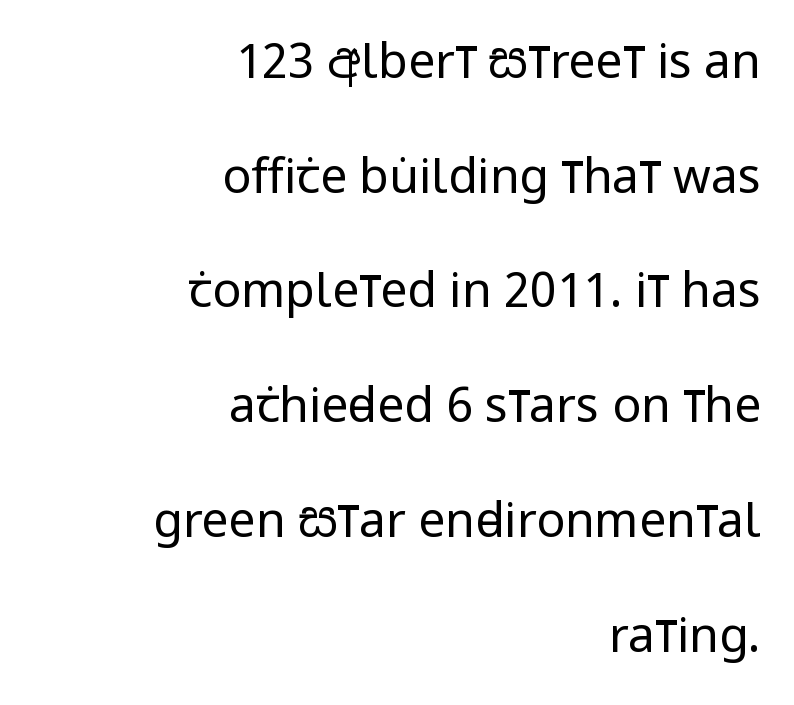
The image shows 48 px regular-weight, condensed sans-serif type, upright; set right-aligned, loose line spacing (2.39x), normal letter spacing, not underlined; low stroke contrast and a large x-height.
